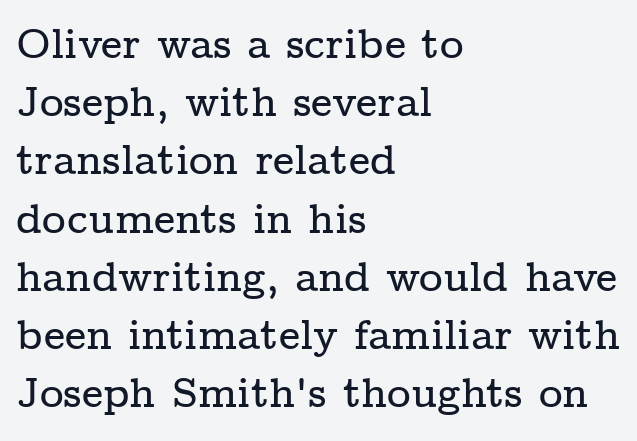
{"serif": "yes", "italic": "no", "width": "wide", "stroke_contrast": "low", "x_height": "medium", "monospaced": "no", "underline": "no", "align": "left", "line_spacing": "normal", "line_spacing_ratio": 1.42, "letter_spacing": "normal", "letter_spacing_em": 0.0, "glyph_px": 41}
